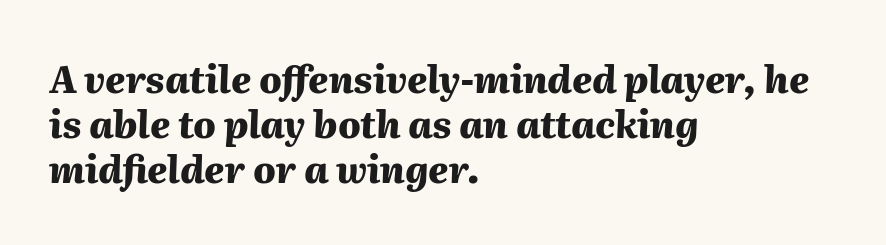
The image shows 37 px heavy type, italic (leaning right); set left-aligned, line spacing 1.22x, normal letter spacing, not underlined; medium stroke contrast and a medium x-height.
